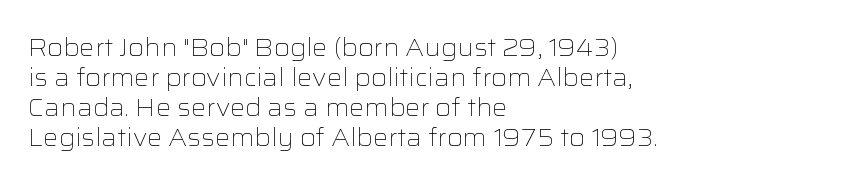
Q: Is the text bold? A: No.
Q: Is the text italic (slanted)? A: No, it is upright.
Q: Is the text underlined? A: No.
Q: How is the paragraph aligned? A: Left-aligned.
Q: Is the spacing between letters normal or unusually wide? A: Normal.
Q: Is the spacing between lines tight, normal or loose? A: Normal.
